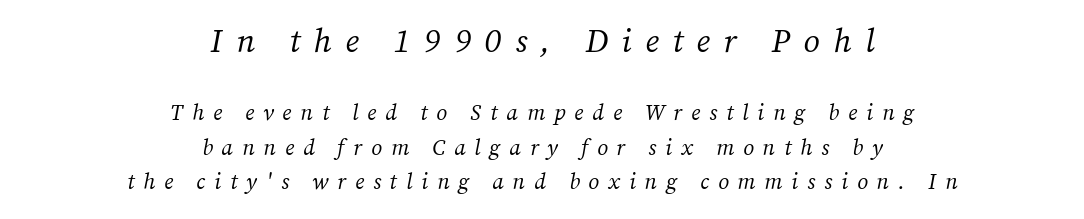
Scale decreases going downward across the two blocks. Weight: regular or lighter. One-word summary of the alignment: center. Does the leading feel generous? No, just average. Looking at the ascenders, they clearly lean. Inter-character spacing is expanded well beyond the font's built-in metrics.
